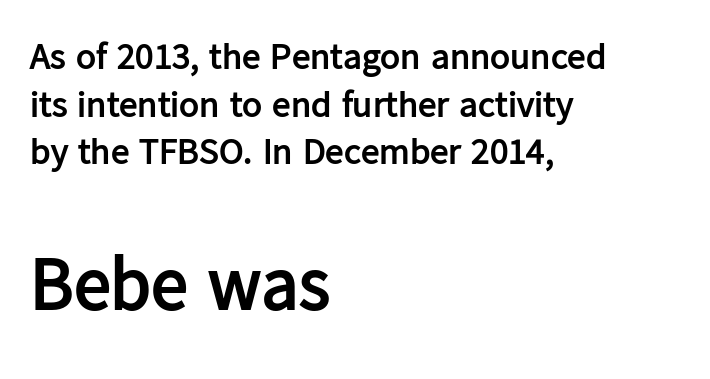
The image shows 74 px semibold sans-serif type, upright; set left-aligned, normal line spacing (1.29x), normal letter spacing, not underlined; the second (bottom) block is 2.0x larger; low stroke contrast and a medium x-height.
